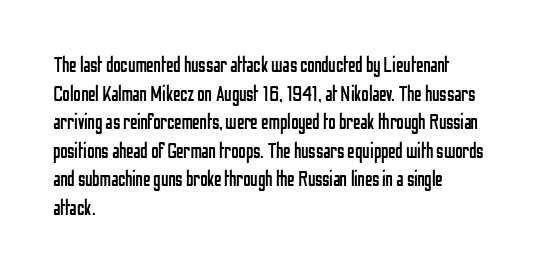
Q: Is the text bold? A: No.
Q: Is the text italic (slanted)? A: No, it is upright.
Q: Is the text underlined? A: No.
Q: How is the paragraph aligned? A: Left-aligned.
Q: Is the spacing between letters normal or unusually wide? A: Normal.
Q: Is the spacing between lines tight, normal or loose? A: Normal.
